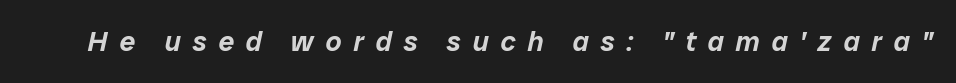
Q: Is the text italic (slanted)? A: Yes, it leans right by about 12 degrees.
Q: Is the text underlined? A: No.
Q: Is the spacing between letters normal or unusually wide? A: Unusually wide.
Q: Width (condensed, normal, or wide)? A: Normal.
Q: Stroke contrast? A: Low.
Q: x-height? A: Medium.
Q: Monospaced? A: No.
